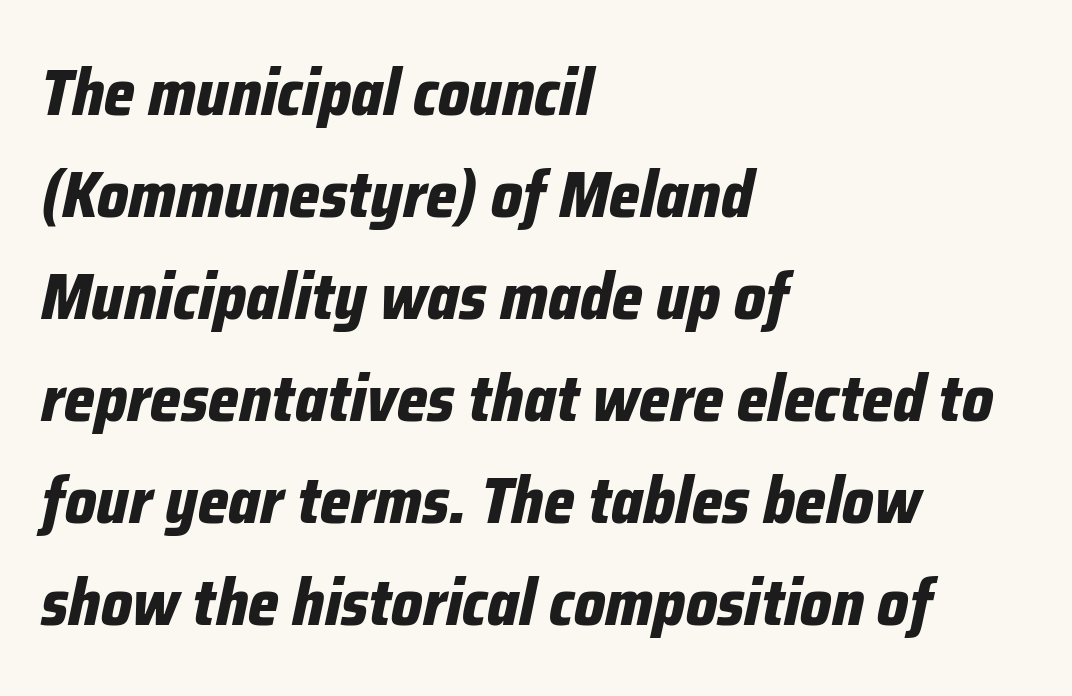
Q: Is the text bold? A: Yes.
Q: Is the text italic (slanted)? A: Yes, it leans right by about 12 degrees.
Q: Is the text underlined? A: No.
Q: How is the paragraph aligned? A: Left-aligned.
Q: Is the spacing between letters normal or unusually wide? A: Normal.
Q: Is the spacing between lines tight, normal or loose? A: Normal.
Q: Width (condensed, normal, or wide)? A: Condensed.
Q: Stroke contrast? A: Low.
Q: x-height? A: Medium.
Q: Monospaced? A: No.
